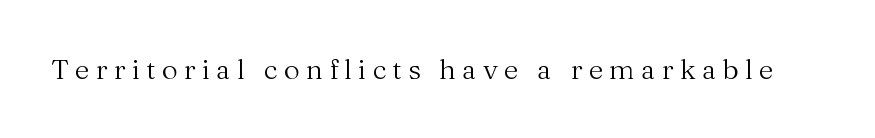
{"serif": "yes", "italic": "no", "bold": "no", "weight": "regular", "width": "normal", "stroke_contrast": "medium", "x_height": "medium", "monospaced": "no", "underline": "no", "letter_spacing": "wide", "letter_spacing_em": 0.22, "glyph_px": 28}
